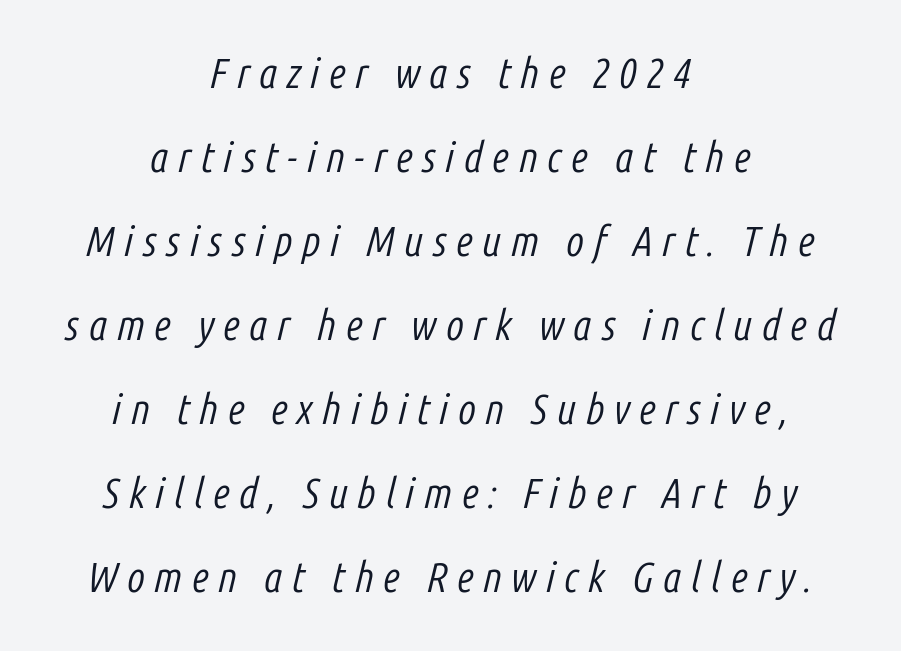
{"italic": "yes", "lean": "right", "slant_degrees": 14, "bold": "no", "weight": "light", "width": "condensed", "stroke_contrast": "low", "x_height": "medium", "monospaced": "no", "underline": "no", "align": "center", "line_spacing": "loose", "line_spacing_ratio": 2.0, "letter_spacing": "wide", "letter_spacing_em": 0.22, "glyph_px": 42}
